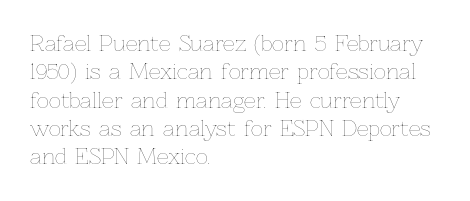
The image shows 21 px text type, upright; set left-aligned, normal line spacing (1.35x), normal letter spacing, not underlined.
